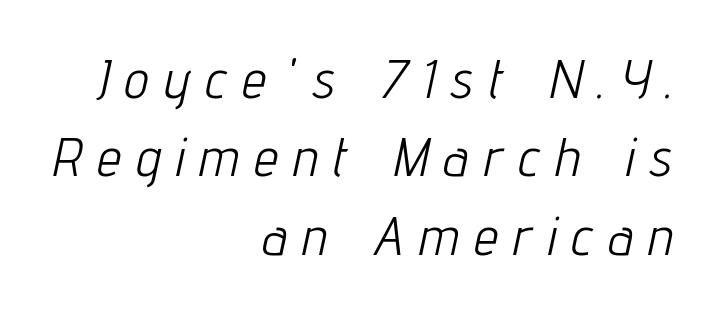
The image shows 54 px light, condensed type, italic (leaning right); set right-aligned, normal line spacing (1.45x), unusually wide letter spacing (+0.3 em), not underlined; low stroke contrast and a medium x-height.
